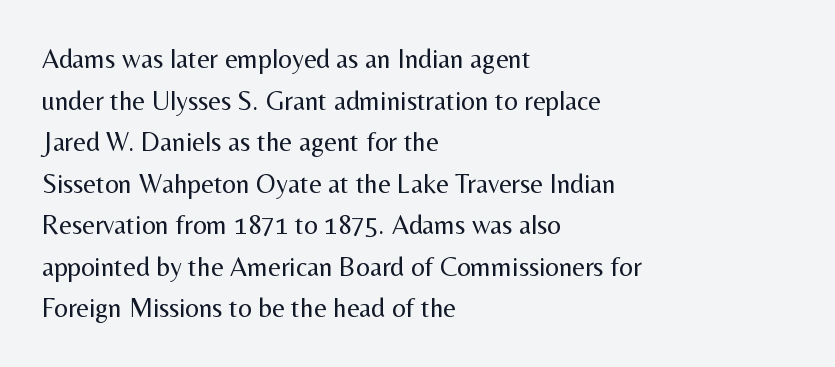
This sample uses an upright cut, with every glyph sitting square on the baseline. Lines of text with bare space underneath. The setting favours the left margin, as ordinary paragraphs usually do. Leading: standard. The typesetting does not lean heavy: it is not bold. You could call the tracking neutral — neither tight nor loose.
